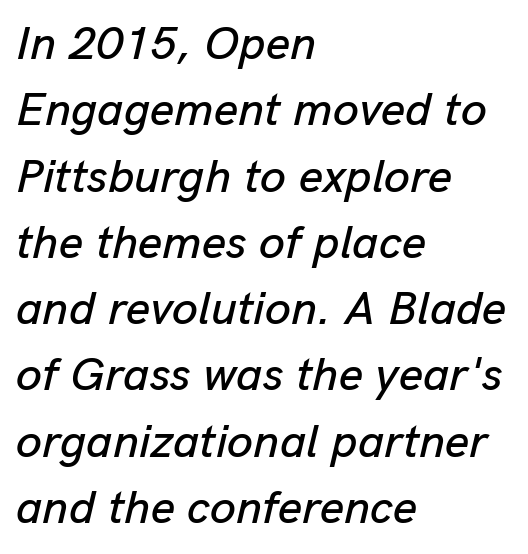
{"italic": "yes", "lean": "right", "slant_degrees": 13, "width": "normal", "stroke_contrast": "low", "x_height": "medium", "monospaced": "no", "underline": "no", "align": "left", "line_spacing": "normal", "line_spacing_ratio": 1.41, "letter_spacing": "normal", "letter_spacing_em": 0.0, "glyph_px": 47}
